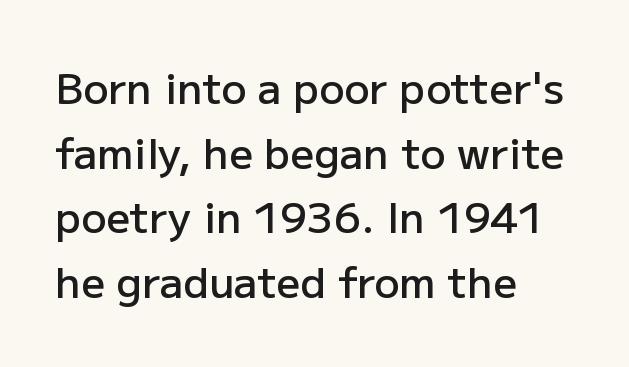
{"serif": "no", "italic": "no", "bold": "semi", "weight": "semibold", "width": "normal", "stroke_contrast": "low", "x_height": "medium", "monospaced": "no", "underline": "no", "align": "left", "line_spacing": "normal", "line_spacing_ratio": 1.54, "letter_spacing": "normal", "letter_spacing_em": 0.0, "glyph_px": 42}
